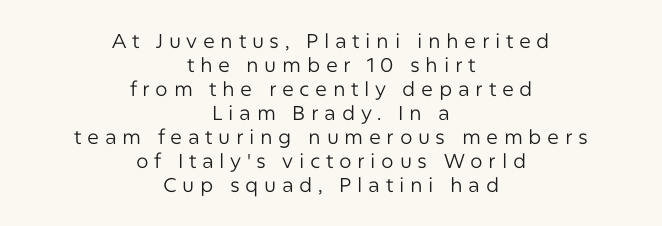
The image shows 20 px text type, upright; set centered, line spacing 1.2x, unusually wide letter spacing (+0.28 em), not underlined.
